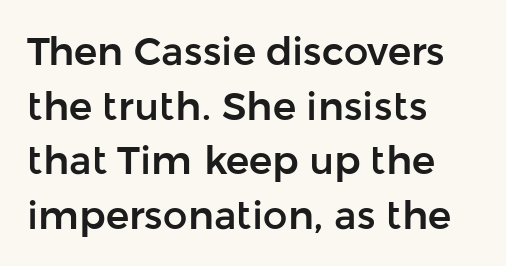
The image shows 39 px sans-serif type, upright; set left-aligned, normal line spacing (1.4x), normal letter spacing, not underlined; low stroke contrast and a medium x-height.
